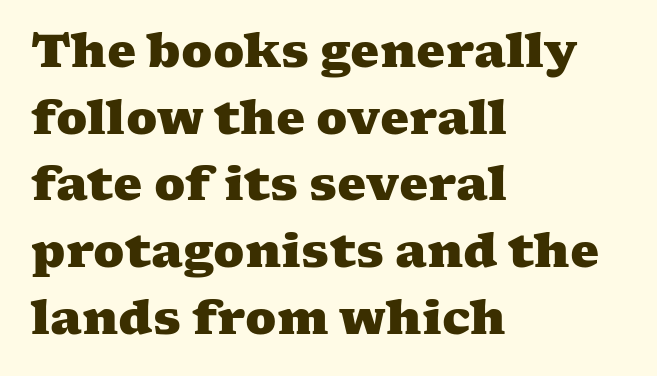
Serifs: yes, visible at the terminals of the letterforms. How heavy is the stroke? Heavy — this is a bold. Words float on clear page, feet unadorned. Normally led — the rows are evenly, conventionally spaced. Proportional: the letters do not fall into vertical columns.
